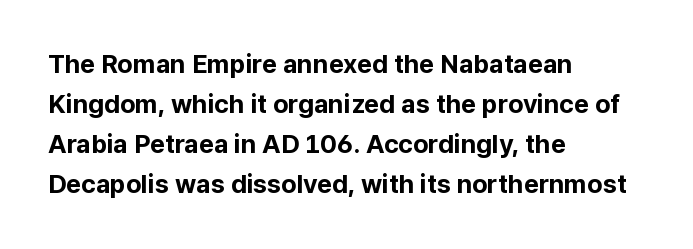
The image shows 26 px bold type, upright; set left-aligned, normal line spacing (1.54x), normal letter spacing, not underlined.
